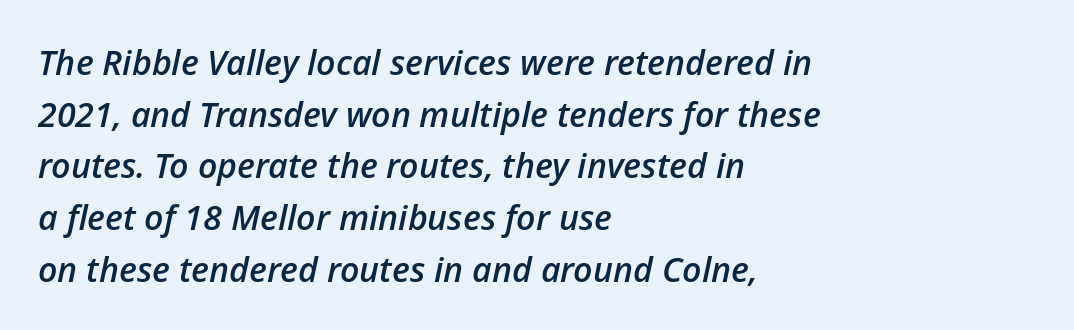
The image shows 34 px semibold type, italic (leaning right); set left-aligned, normal line spacing (1.52x), normal letter spacing, not underlined; low stroke contrast and a medium x-height.
